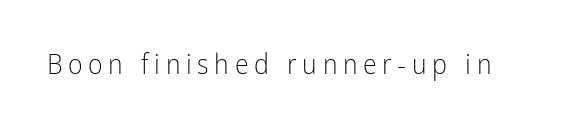
Counters stay open thanks to moderate or lighter strokes. The gap between lines stays unmarked. You could only call the tracking loose — the letters float apart. Character widths vary here, with narrow letters taking less room than wide ones. The letters stand upright; this is a roman face. The font family rendered here belongs to the sans-serif group.
